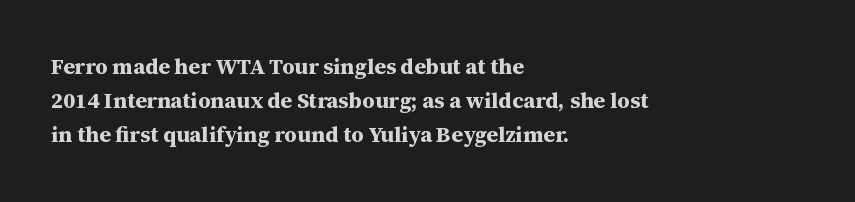
Q: Is the text bold? A: Yes.
Q: Is the text italic (slanted)? A: No, it is upright.
Q: Is the text underlined? A: No.
Q: How is the paragraph aligned? A: Left-aligned.
Q: Is the spacing between letters normal or unusually wide? A: Normal.
Q: Is the spacing between lines tight, normal or loose? A: Normal.
